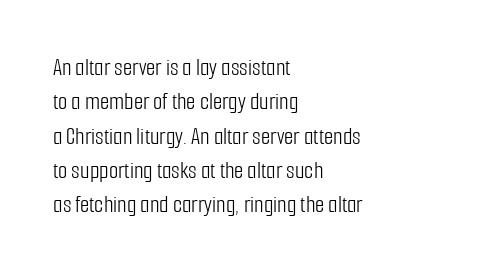
The image shows 24 px text type, upright; set left-aligned, normal line spacing (1.43x), normal letter spacing, not underlined.
